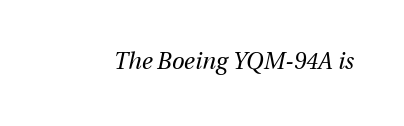
Q: Is the text bold? A: No.
Q: Is the text italic (slanted)? A: Yes, it leans right by about 13 degrees.
Q: Is the text underlined? A: No.
Q: Is the spacing between letters normal or unusually wide? A: Normal.
